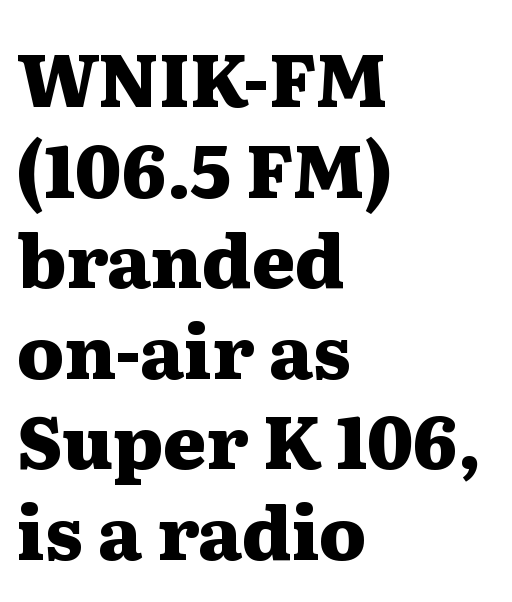
Q: Is the text bold? A: Yes.
Q: Is the text italic (slanted)? A: No, it is upright.
Q: Is the typeface a serif or a sans-serif typeface? A: Serif.
Q: Is the text underlined? A: No.
Q: How is the paragraph aligned? A: Left-aligned.
Q: Is the spacing between letters normal or unusually wide? A: Normal.
Q: Width (condensed, normal, or wide)? A: Wide.
Q: Stroke contrast? A: Medium.
Q: x-height? A: Medium.
Q: Monospaced? A: No.
